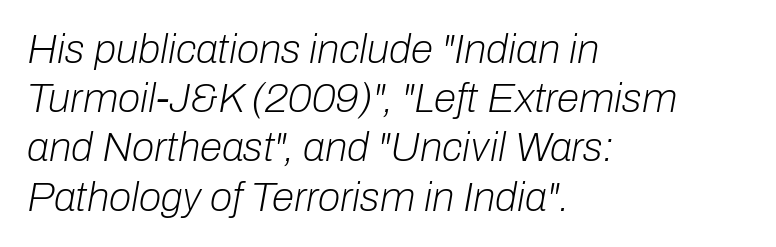
Where is the straight margin? On the left. Counters stay open thanks to moderate or lighter strokes. Observe the ordinary spacing: letters are neighbours, not strangers. The strip under each line holds only bare page. Rendered with sloped, italic letterforms. The face used here is proportionally spaced, like ordinary book or web type.
